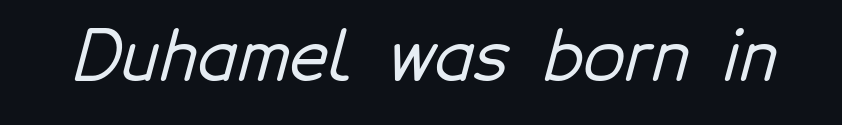
Q: Is the typeface a serif or a sans-serif typeface? A: Sans-serif.
Q: Is the text underlined? A: No.
Q: Is the spacing between letters normal or unusually wide? A: Normal.
Q: Width (condensed, normal, or wide)? A: Normal.
Q: Stroke contrast? A: Low.
Q: x-height? A: Medium.
Q: Monospaced? A: No.
